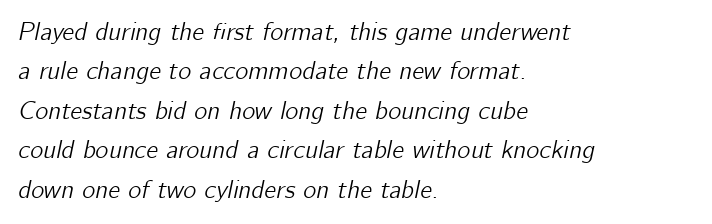
{"italic": "yes", "lean": "right", "slant_degrees": 12, "underline": "no", "align": "left", "line_spacing": "normal", "line_spacing_ratio": 1.58, "letter_spacing": "normal", "letter_spacing_em": 0.0, "glyph_px": 25}
